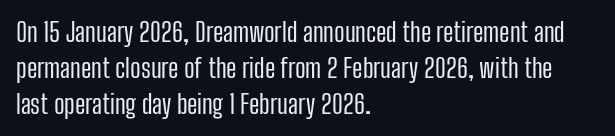
{"italic": "no", "bold": "no", "underline": "no", "align": "left", "line_spacing": "normal", "line_spacing_ratio": 1.38, "letter_spacing": "normal", "letter_spacing_em": 0.0, "glyph_px": 26}
